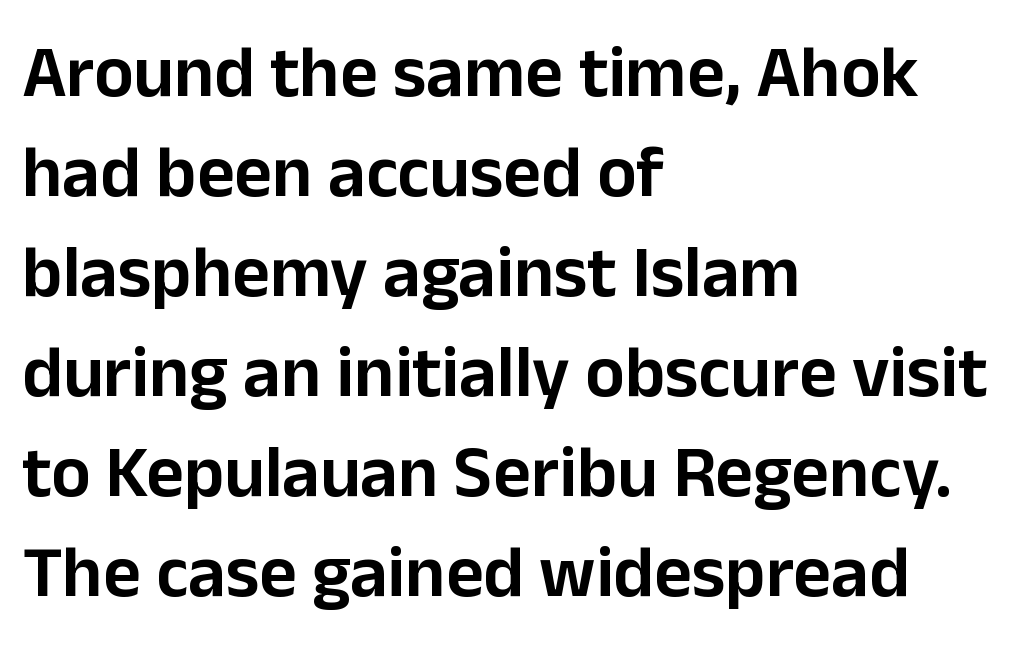
Q: Is the text italic (slanted)? A: No, it is upright.
Q: Is the typeface a serif or a sans-serif typeface? A: Sans-serif.
Q: Is the text underlined? A: No.
Q: How is the paragraph aligned? A: Left-aligned.
Q: Is the spacing between letters normal or unusually wide? A: Normal.
Q: Is the spacing between lines tight, normal or loose? A: Normal.
Q: Width (condensed, normal, or wide)? A: Normal.
Q: Stroke contrast? A: Low.
Q: x-height? A: Medium.
Q: Monospaced? A: No.
